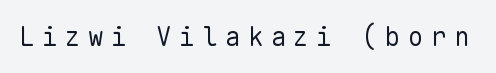
Letter spacing: wide. Stroke mass is kept to a normal reading level or below. Posture: upright roman. Honestly, there is no underline to notice here at all.
